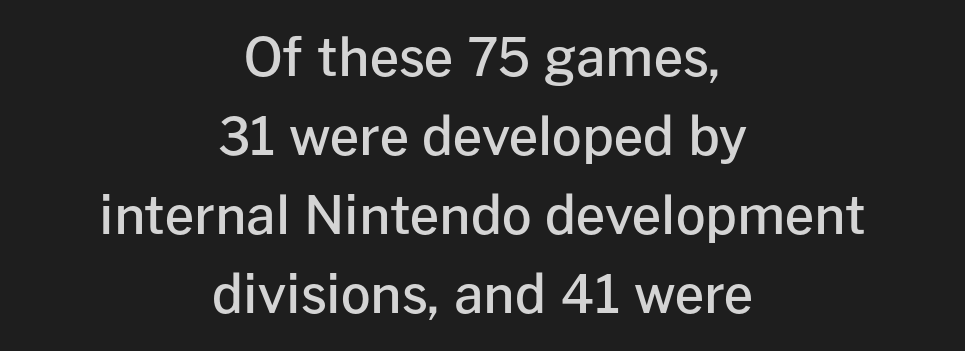
The image shows 52 px semibold sans-serif type, upright; set centered, normal line spacing (1.52x), normal letter spacing, not underlined; low stroke contrast and a medium x-height.
